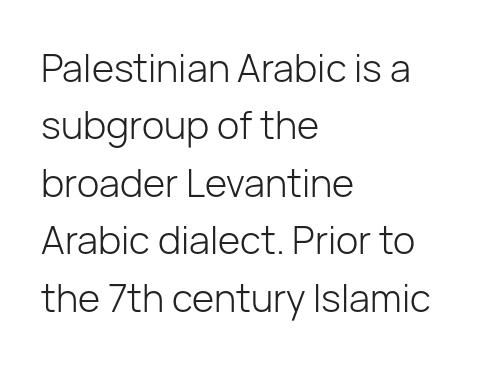
The image shows 38 px light sans-serif type, upright; set left-aligned, normal line spacing (1.51x), normal letter spacing, not underlined; low stroke contrast and a medium x-height.
